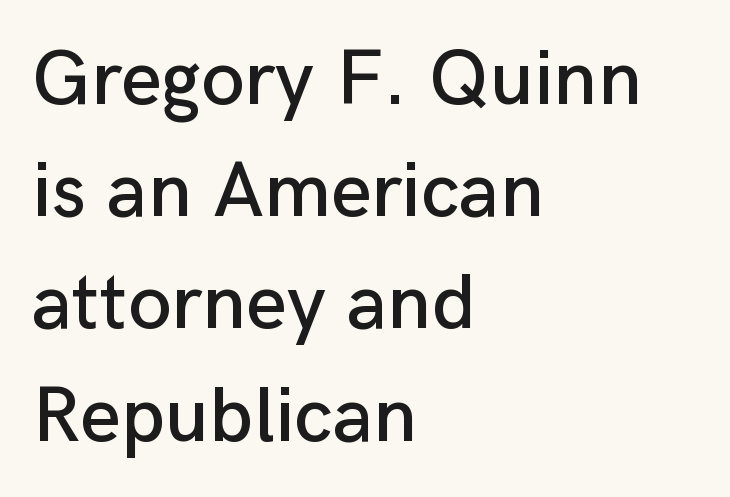
Q: Is the text italic (slanted)? A: No, it is upright.
Q: Is the typeface a serif or a sans-serif typeface? A: Sans-serif.
Q: Is the text underlined? A: No.
Q: How is the paragraph aligned? A: Left-aligned.
Q: Is the spacing between letters normal or unusually wide? A: Normal.
Q: Is the spacing between lines tight, normal or loose? A: Normal.
Q: Width (condensed, normal, or wide)? A: Normal.
Q: Stroke contrast? A: Low.
Q: x-height? A: Medium.
Q: Monospaced? A: No.
